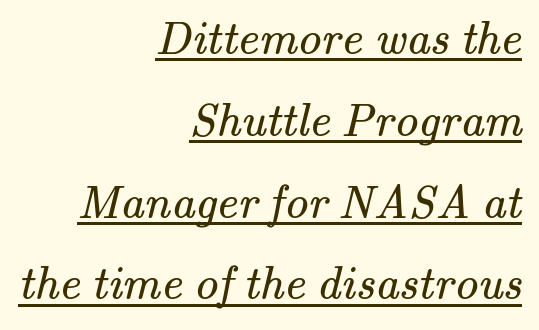
{"serif": "yes", "bold": "no", "weight": "regular", "width": "normal", "stroke_contrast": "medium", "x_height": "small", "monospaced": "no", "underline": "yes", "align": "right", "line_spacing_ratio": 1.74, "letter_spacing": "normal", "letter_spacing_em": 0.0, "glyph_px": 47}
